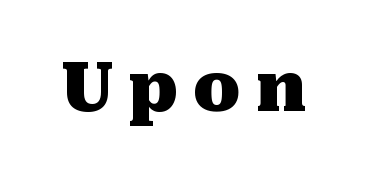
{"serif": "yes", "italic": "no", "bold": "yes", "weight": "heavy", "width": "normal", "stroke_contrast": "medium", "x_height": "medium", "monospaced": "no", "underline": "no", "letter_spacing": "wide", "letter_spacing_em": 0.22, "glyph_px": 69}
